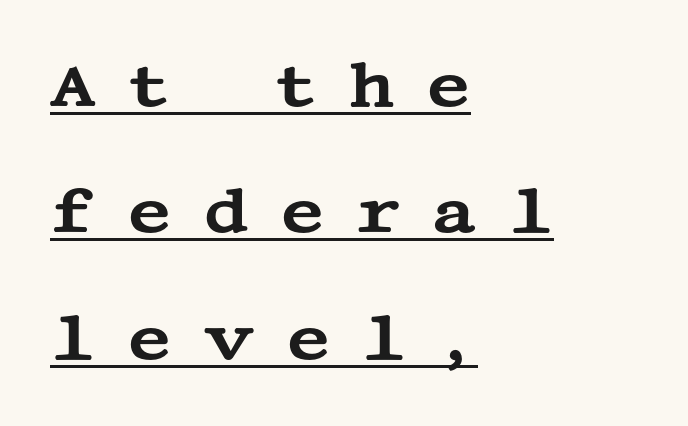
The image shows 62 px wide serif type, upright; set left-aligned, loose line spacing (2.04x), unusually wide letter spacing (+0.49 em), underlined; medium stroke contrast and a large x-height.
